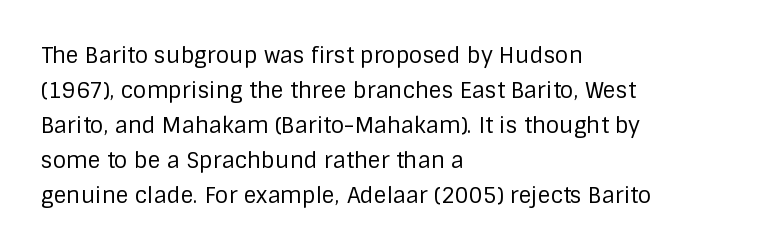
The image shows 22 px text type, upright; set left-aligned, normal line spacing (1.59x), normal letter spacing, not underlined.
